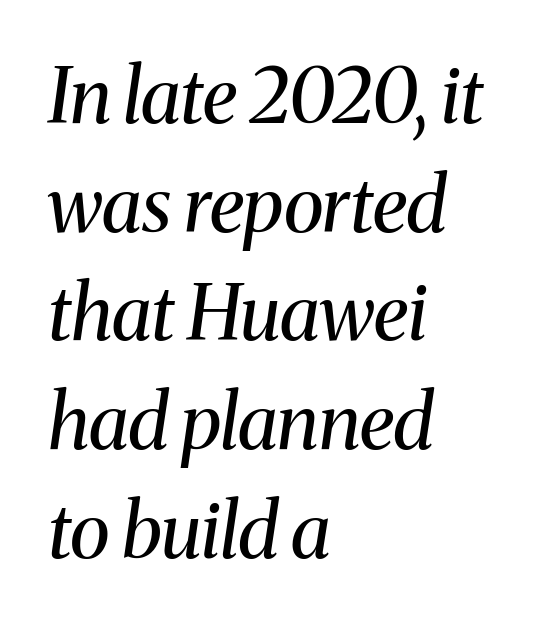
The image shows 76 px regular-weight serif type, italic (leaning right); set left-aligned, normal line spacing (1.43x), normal letter spacing, not underlined; medium stroke contrast and a medium x-height.
